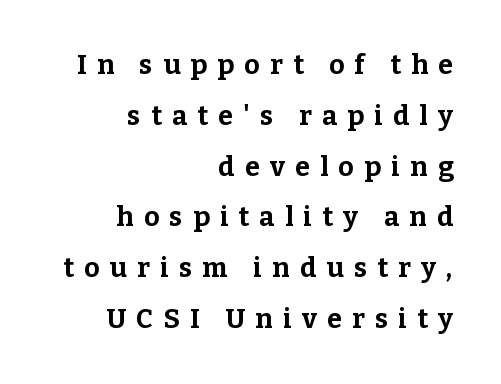
Heavy-handed strokes throughout: this text is bold. Here the glyphs are tracked loosely, breaking word shapes into spaced letters. A roman cut, with each character standing at attention. Check under the words: just untouched page.
